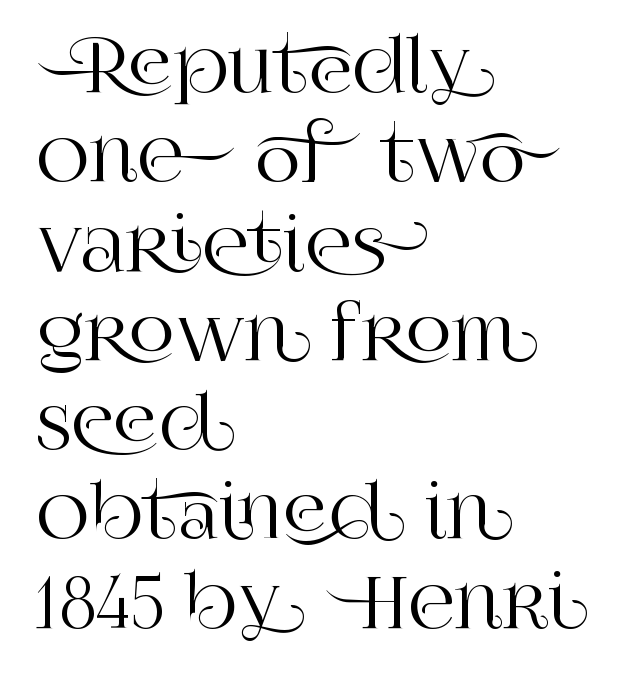
Q: Is the text italic (slanted)? A: No, it is upright.
Q: Is the typeface a serif or a sans-serif typeface? A: Serif.
Q: Is the text underlined? A: No.
Q: How is the paragraph aligned? A: Left-aligned.
Q: Is the spacing between letters normal or unusually wide? A: Normal.
Q: Width (condensed, normal, or wide)? A: Normal.
Q: Stroke contrast? A: High.
Q: x-height? A: Large.
Q: Monospaced? A: No.
